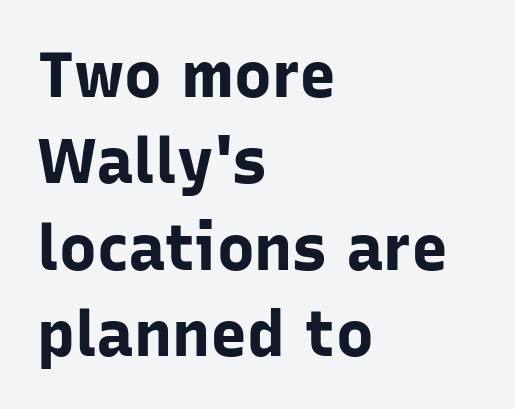
Spacing verdict: proportional, widths tailored to each character. Line beginnings align vertically; line endings do not. These lines are composed in type without serifs. Glance below the letters and you will spot only blank space. These words are printed bold, with thick strokes throughout. Whoever set this chose a conventional vertical rhythm.
